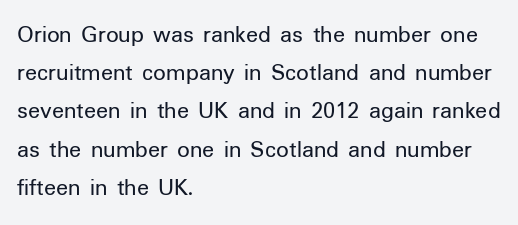
The glyphs are unaccompanied by any horizontal stroke below them. Posture: vertical. These lines keep a tight, regular rhythm from letter to letter. Interline gaps are of average width in this sample. The paragraph shown leans on its left margin.
